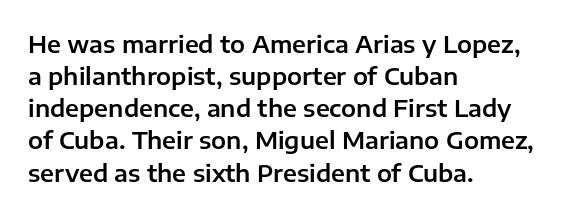
Q: Is the text italic (slanted)? A: No, it is upright.
Q: Is the text underlined? A: No.
Q: How is the paragraph aligned? A: Left-aligned.
Q: Is the spacing between letters normal or unusually wide? A: Normal.
Q: Is the spacing between lines tight, normal or loose? A: Normal.
